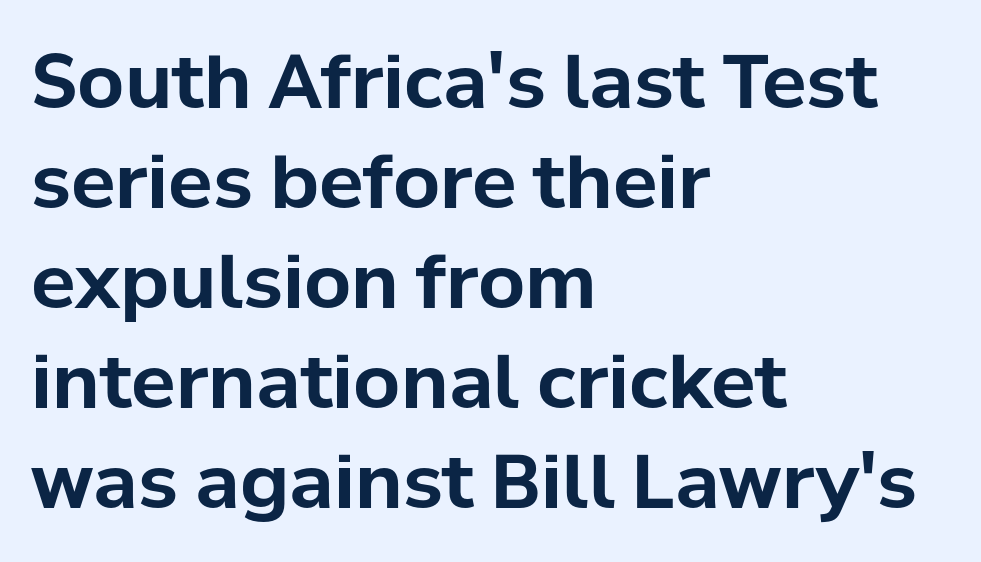
Q: Is the text bold? A: Yes.
Q: Is the text italic (slanted)? A: No, it is upright.
Q: Is the typeface a serif or a sans-serif typeface? A: Sans-serif.
Q: Is the text underlined? A: No.
Q: How is the paragraph aligned? A: Left-aligned.
Q: Is the spacing between letters normal or unusually wide? A: Normal.
Q: Is the spacing between lines tight, normal or loose? A: Normal.
Q: Width (condensed, normal, or wide)? A: Normal.
Q: Stroke contrast? A: Low.
Q: x-height? A: Medium.
Q: Monospaced? A: No.
